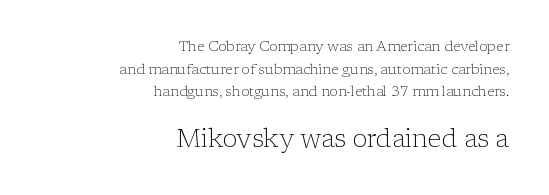
The area under the type is left untouched. Stems here are at most as thick as an everyday book face. A student would notice the bottom passage is typeset larger than what precedes it. Vertical strokes here are truly vertical. Horizontal bands of white between lines are of average thickness.
